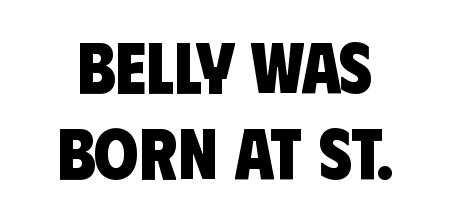
The image shows 72 px heavy, condensed sans-serif type; set centered, line spacing 1.2x, normal letter spacing, not underlined; low stroke contrast and a large x-height.
